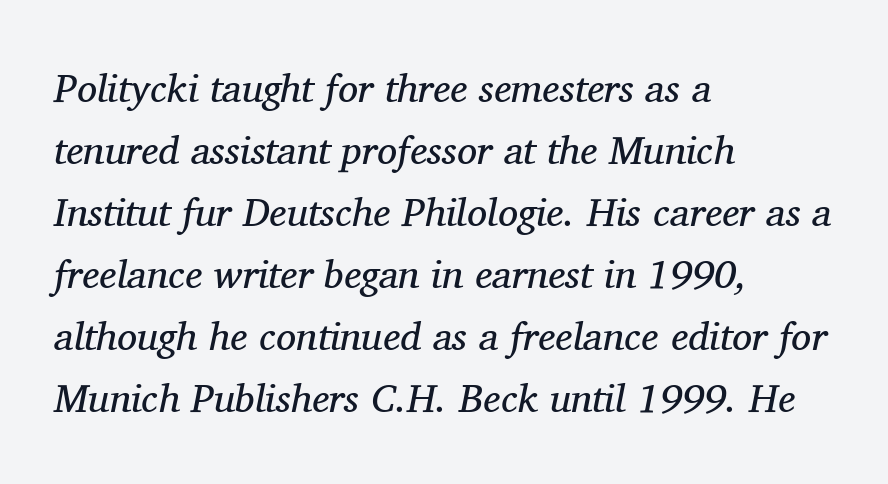
{"serif": "yes", "italic": "yes", "lean": "right", "slant_degrees": 11, "bold": "no", "weight": "regular", "width": "normal", "stroke_contrast": "medium", "x_height": "medium", "monospaced": "no", "underline": "no", "align": "left", "line_spacing": "normal", "line_spacing_ratio": 1.55, "letter_spacing": "normal", "letter_spacing_em": 0.0, "glyph_px": 40}
